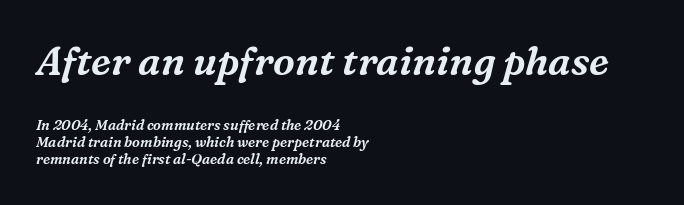
Q: Is the text italic (slanted)? A: Yes, it leans right by about 16 degrees.
Q: Is the typeface a serif or a sans-serif typeface? A: Serif.
Q: Is the text underlined? A: No.
Q: How is the paragraph aligned? A: Left-aligned.
Q: Is the spacing between letters normal or unusually wide? A: Normal.
Q: Which block of text is set in a larger size, the first (top) or the second (bottom)? A: The first (top) one.
Q: Width (condensed, normal, or wide)? A: Normal.
Q: Stroke contrast? A: Medium.
Q: x-height? A: Medium.
Q: Monospaced? A: No.
